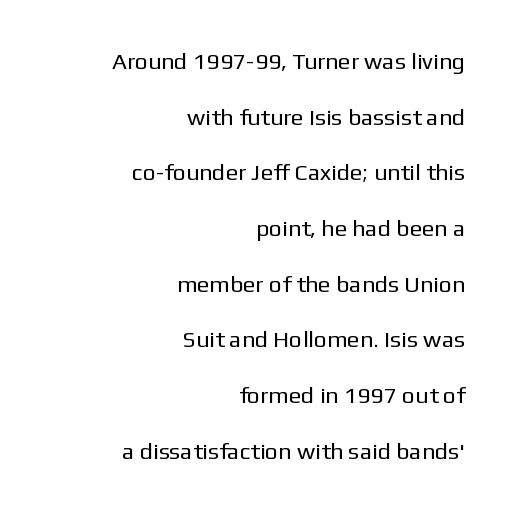
Q: Is the text bold? A: No.
Q: Is the text italic (slanted)? A: No, it is upright.
Q: Is the text underlined? A: No.
Q: How is the paragraph aligned? A: Right-aligned.
Q: Is the spacing between letters normal or unusually wide? A: Normal.
Q: Is the spacing between lines tight, normal or loose? A: Loose.
